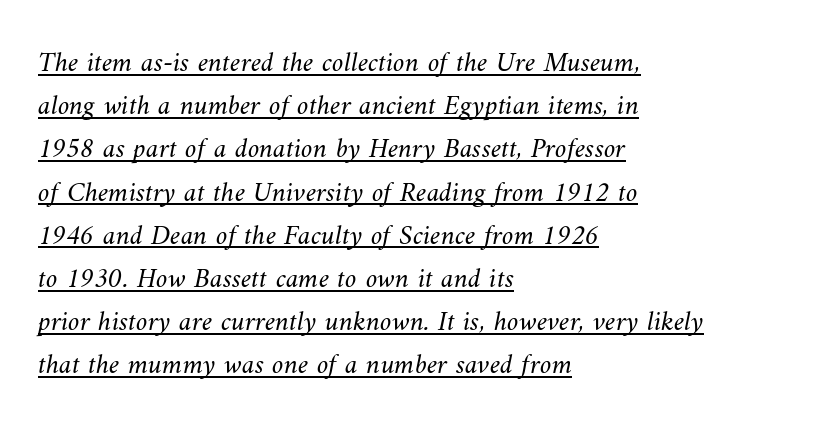
The image shows 29 px light type; set left-aligned, normal line spacing (1.49x), normal letter spacing, underlined; medium stroke contrast and a small x-height.
